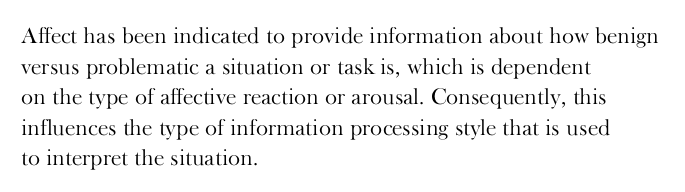
Q: Is the text bold? A: No.
Q: Is the text italic (slanted)? A: No, it is upright.
Q: Is the text underlined? A: No.
Q: How is the paragraph aligned? A: Left-aligned.
Q: Is the spacing between letters normal or unusually wide? A: Normal.
Q: Is the spacing between lines tight, normal or loose? A: Normal.
